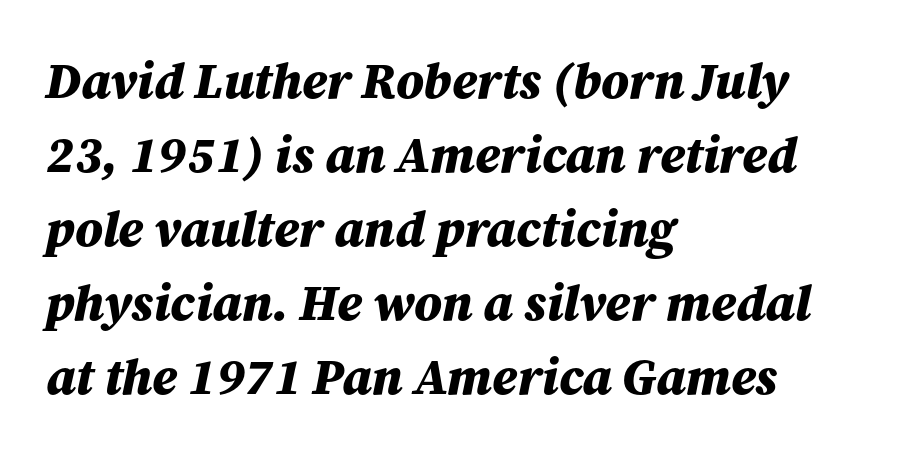
The image shows 51 px bold type, italic (leaning right); set left-aligned, normal line spacing (1.45x), normal letter spacing, not underlined; medium stroke contrast and a medium x-height.
